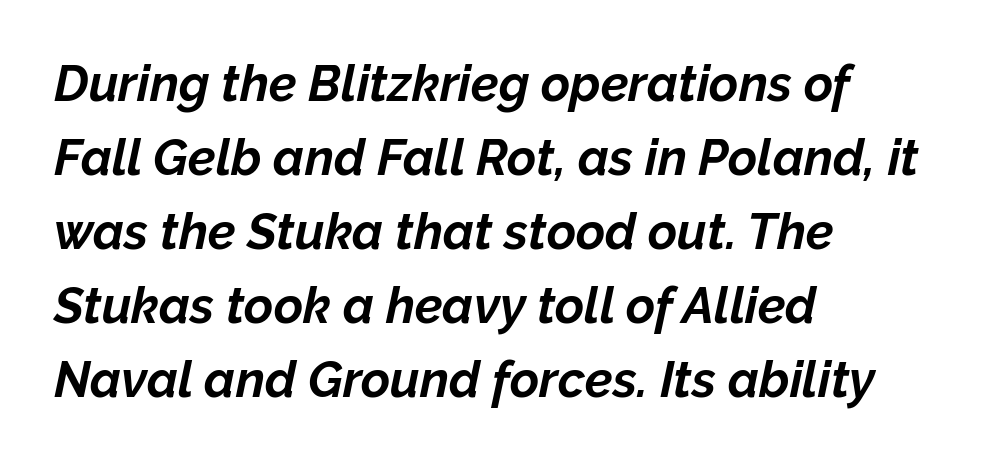
Rule under the text: the space is simply empty. This is oblique type, the kind used for emphasis or titles. Thick stems and heavy bowls — unmistakably bold. Compared with typical paragraphs, the rows here are spaced about the same.
